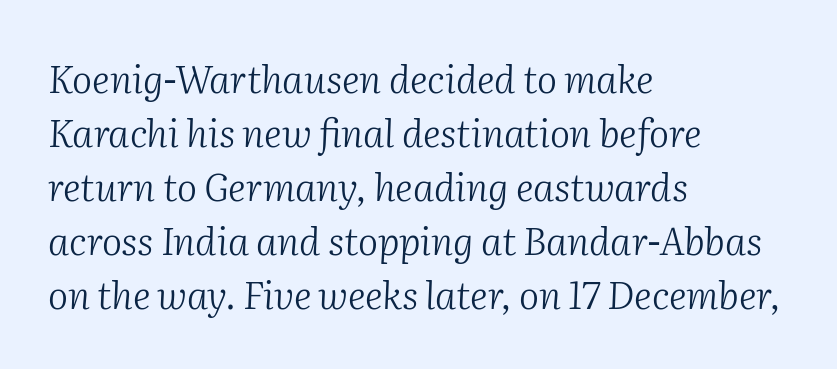
Font category for this specimen: serif. The glyphs are unaccompanied by any horizontal stroke below them. Each letter keeps its own natural width here, so spacing adapts to shape. What's the leading like? Ordinary, nothing unusual. Is the stroke heavy? The answer is a plain regular-or-lighter.
